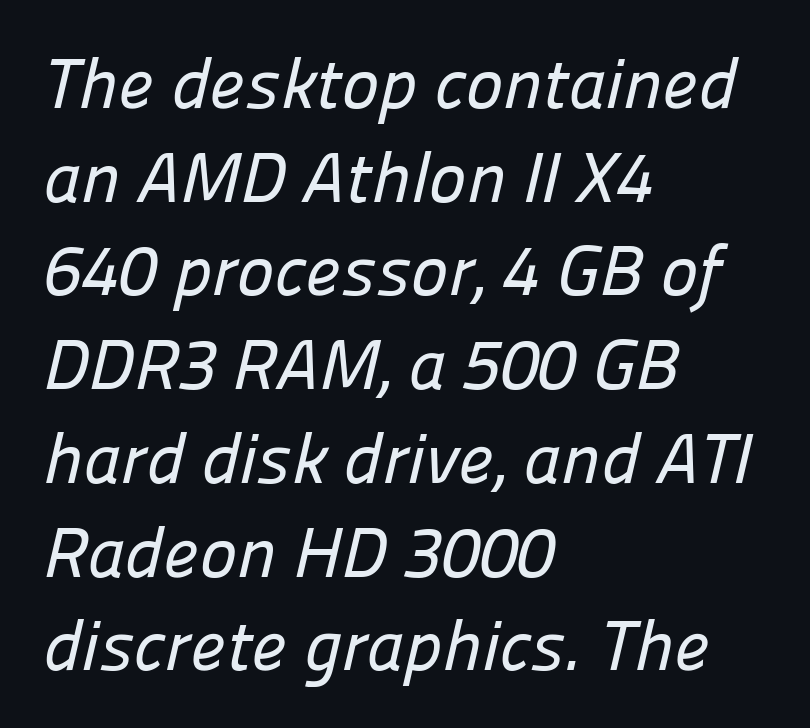
Baseline-to-baseline distance is the conventional proportion of letter height. Type without underlining. These lines keep a tight, regular rhythm from letter to letter. Unlike a traditional serif, this face leaves its strokes unadorned.
